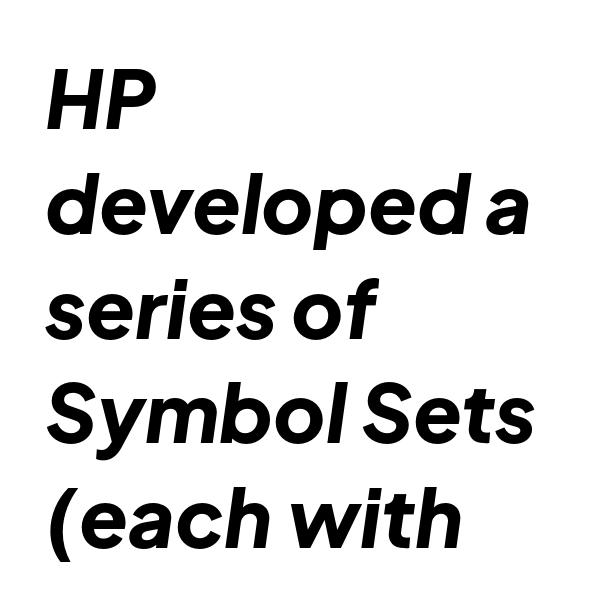
Q: Is the text bold? A: Yes.
Q: Is the text italic (slanted)? A: Yes, it leans right by about 8 degrees.
Q: Is the text underlined? A: No.
Q: How is the paragraph aligned? A: Left-aligned.
Q: Is the spacing between letters normal or unusually wide? A: Normal.
Q: Is the spacing between lines tight, normal or loose? A: Normal.
Q: Width (condensed, normal, or wide)? A: Normal.
Q: Stroke contrast? A: Low.
Q: x-height? A: Medium.
Q: Monospaced? A: No.
